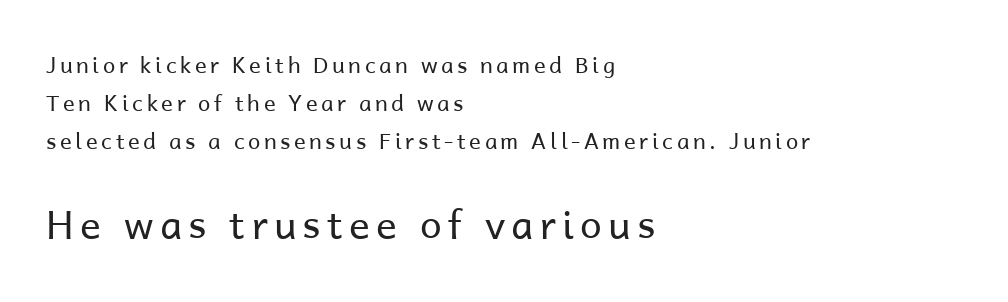
{"serif": "no", "italic": "no", "bold": "no", "weight": "regular", "width": "normal", "stroke_contrast": "low", "x_height": "medium", "monospaced": "no", "underline": "no", "align": "left", "line_spacing_ratio": 1.73, "larger_block": "second", "size_ratio": 1.77, "glyph_px": 39}
